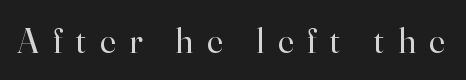
The image shows 36 px regular-weight serif type, upright; set unusually wide letter spacing (+0.38 em), not underlined; high stroke contrast and a small x-height.
